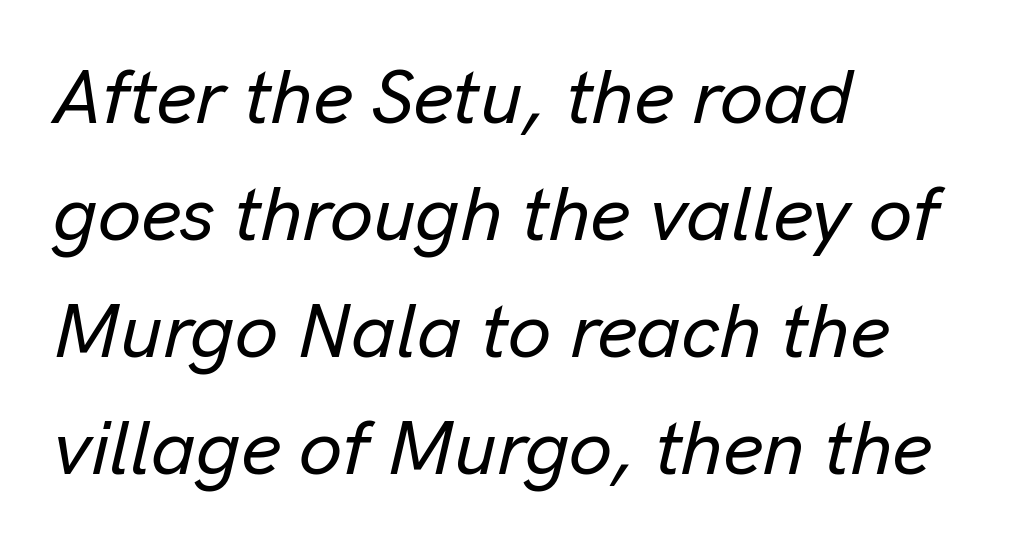
Q: Is the text italic (slanted)? A: Yes, it leans right by about 13 degrees.
Q: Is the text underlined? A: No.
Q: How is the paragraph aligned? A: Left-aligned.
Q: Is the spacing between letters normal or unusually wide? A: Normal.
Q: Is the spacing between lines tight, normal or loose? A: Normal.
Q: Width (condensed, normal, or wide)? A: Normal.
Q: Stroke contrast? A: Low.
Q: x-height? A: Medium.
Q: Monospaced? A: No.
